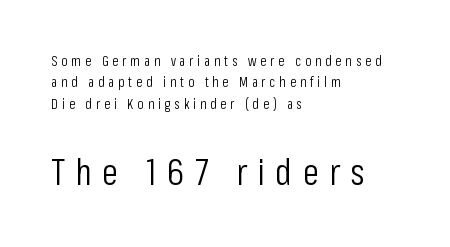
Q: Is the text bold? A: No.
Q: Is the text italic (slanted)? A: No, it is upright.
Q: Is the typeface a serif or a sans-serif typeface? A: Sans-serif.
Q: Is the text underlined? A: No.
Q: How is the paragraph aligned? A: Left-aligned.
Q: Is the spacing between letters normal or unusually wide? A: Unusually wide.
Q: Is the spacing between lines tight, normal or loose? A: Normal.
Q: Which block of text is set in a larger size, the first (top) or the second (bottom)? A: The second (bottom) one.
Q: Width (condensed, normal, or wide)? A: Condensed.
Q: Stroke contrast? A: Low.
Q: x-height? A: Medium.
Q: Monospaced? A: No.
